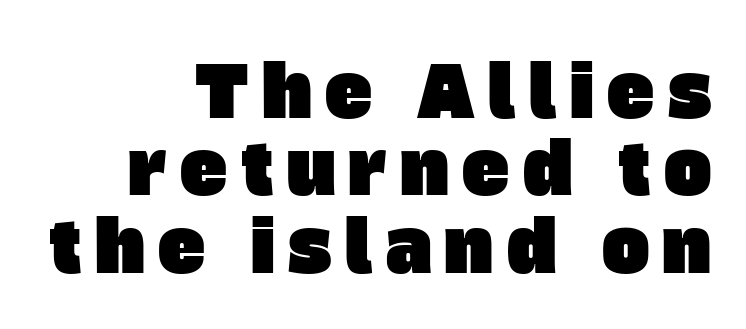
{"serif": "no", "width": "normal", "stroke_contrast": "low", "x_height": "large", "monospaced": "no", "underline": "no", "align": "right", "line_spacing": "tight", "line_spacing_ratio": 1.09, "glyph_px": 71}
